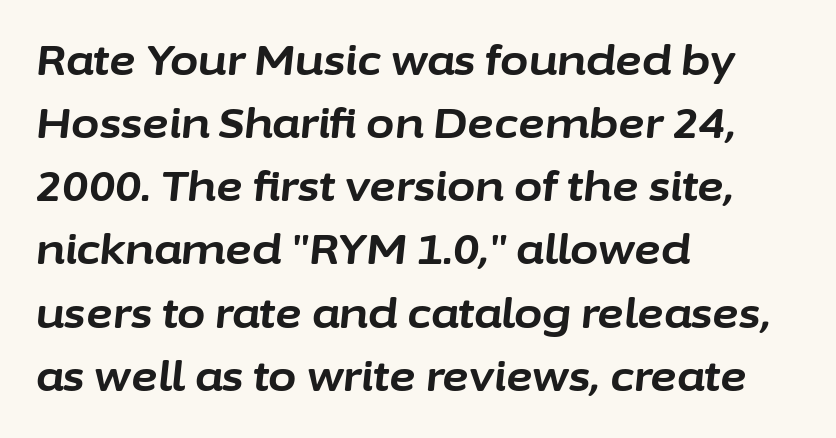
{"italic": "yes", "lean": "right", "slant_degrees": 6, "bold": "yes", "weight": "bold", "width": "normal", "stroke_contrast": "low", "x_height": "medium", "monospaced": "no", "underline": "no", "align": "left", "line_spacing": "normal", "line_spacing_ratio": 1.54, "letter_spacing": "normal", "letter_spacing_em": 0.0, "glyph_px": 41}
